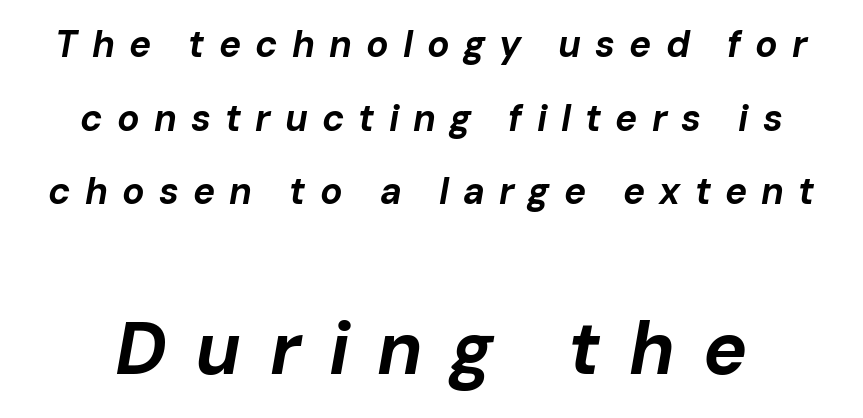
Short note: letters widely spaced. Note the varied advance widths — an 'i' is clearly narrower than an 'm'. Check under the words: just untouched page. The emphasis by scale lands on block number two, below. Reading down the column, the eye jumps a long way to each next line.
